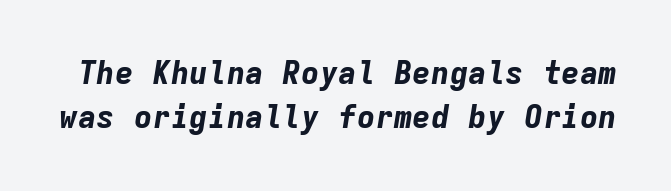
Q: Is the text bold? A: Yes.
Q: Is the text italic (slanted)? A: Yes, it leans right by about 9 degrees.
Q: Is the text underlined? A: No.
Q: Is the spacing between letters normal or unusually wide? A: Normal.
Q: Is the spacing between lines tight, normal or loose? A: Normal.
Q: Width (condensed, normal, or wide)? A: Normal.
Q: Stroke contrast? A: Low.
Q: x-height? A: Medium.
Q: Monospaced? A: Yes.
